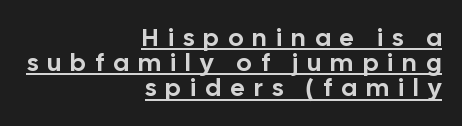
{"italic": "no", "underline": "yes", "align": "right", "line_spacing": "tight", "line_spacing_ratio": 1.01, "letter_spacing": "wide", "letter_spacing_em": 0.38, "glyph_px": 25}
